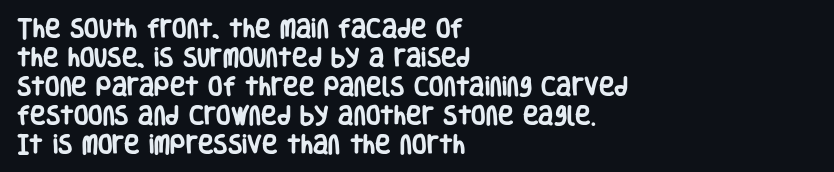
{"italic": "no", "bold": "yes", "underline": "no", "align": "left", "line_spacing": "normal", "line_spacing_ratio": 1.38, "letter_spacing": "normal", "letter_spacing_em": 0.0, "glyph_px": 21}
